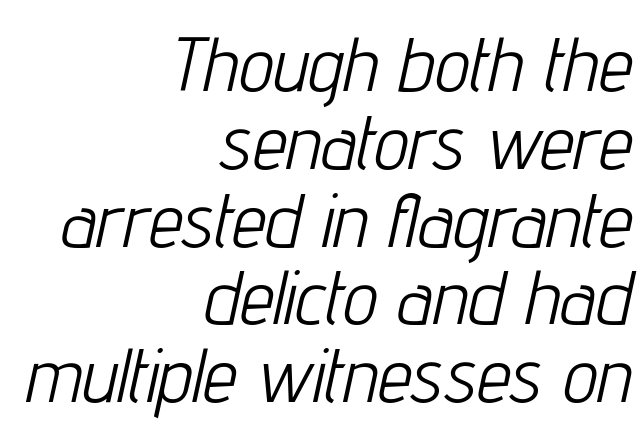
The typesetting does not lean heavy: it is not bold. Spacing verdict: proportional, widths tailored to each character. Any mark beneath the type? The region is blank. This sample is right-justified, so line beginnings fall wherever the words allow.
